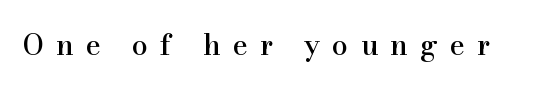
{"serif": "yes", "italic": "no", "width": "normal", "stroke_contrast": "high", "x_height": "small", "monospaced": "no", "underline": "no", "letter_spacing": "wide", "letter_spacing_em": 0.41, "glyph_px": 29}
